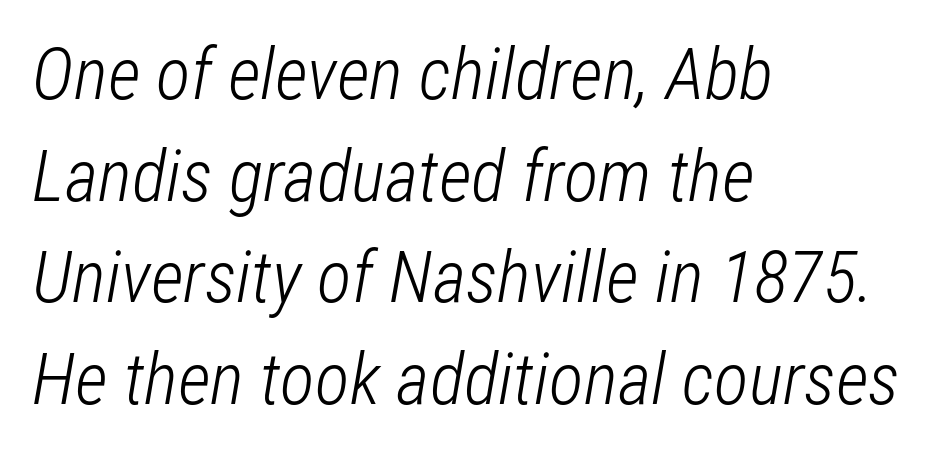
Q: Is the text bold? A: No.
Q: Is the text italic (slanted)? A: Yes, it leans right by about 12 degrees.
Q: Is the text underlined? A: No.
Q: How is the paragraph aligned? A: Left-aligned.
Q: Is the spacing between letters normal or unusually wide? A: Normal.
Q: Is the spacing between lines tight, normal or loose? A: Normal.
Q: Width (condensed, normal, or wide)? A: Condensed.
Q: Stroke contrast? A: Low.
Q: x-height? A: Medium.
Q: Monospaced? A: No.
